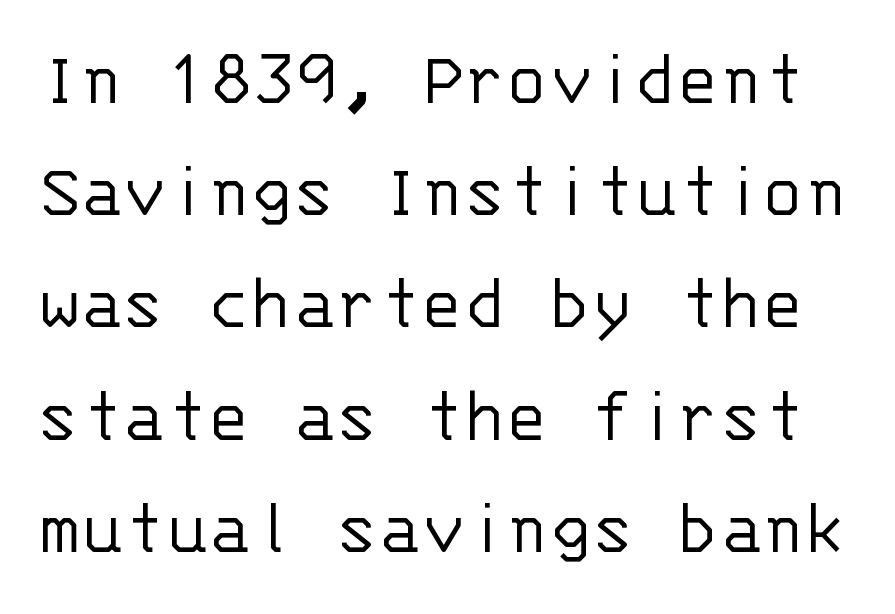
These lines sit exactly where default settings would place them. Is the letter spacing exaggerated? No — it looks like the ordinary default. The specimen reads as upright at a glance. The strokes are not fattened; the text isn't bold.
